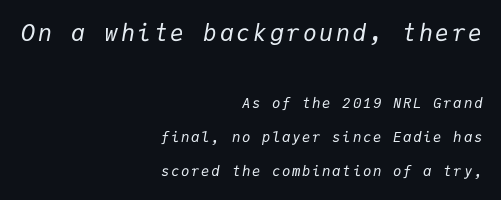
Q: Is the text bold? A: No.
Q: Is the text italic (slanted)? A: Yes, it leans right by about 9 degrees.
Q: Is the text underlined? A: No.
Q: How is the paragraph aligned? A: Right-aligned.
Q: Is the spacing between lines tight, normal or loose? A: Loose.
Q: Which block of text is set in a larger size, the first (top) or the second (bottom)? A: The first (top) one.
